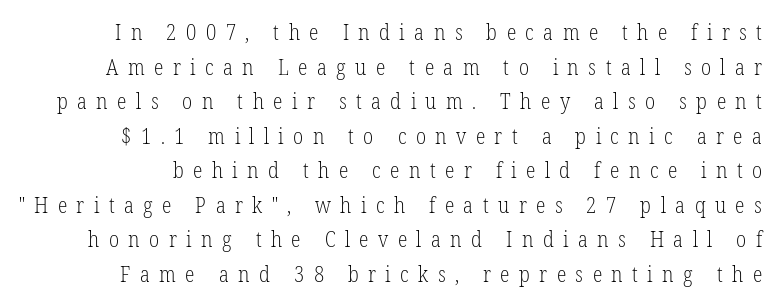
Q: Is the text bold? A: No.
Q: Is the text italic (slanted)? A: No, it is upright.
Q: Is the text underlined? A: No.
Q: Is the spacing between letters normal or unusually wide? A: Unusually wide.
Q: Is the spacing between lines tight, normal or loose? A: Normal.
